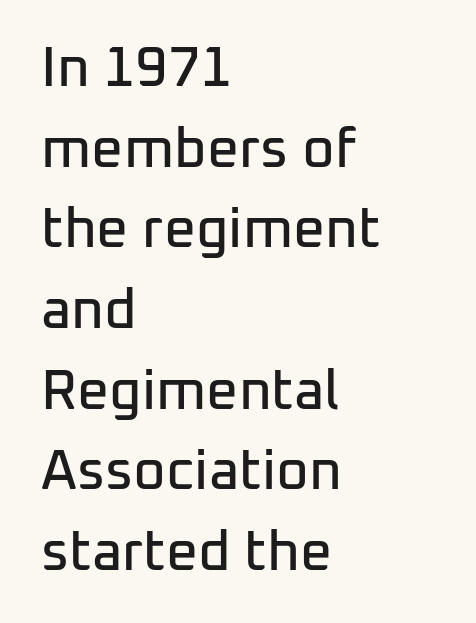
{"serif": "no", "italic": "no", "width": "normal", "stroke_contrast": "low", "x_height": "medium", "monospaced": "no", "underline": "no", "align": "left", "line_spacing": "normal", "line_spacing_ratio": 1.44, "letter_spacing": "normal", "letter_spacing_em": 0.0, "glyph_px": 56}
